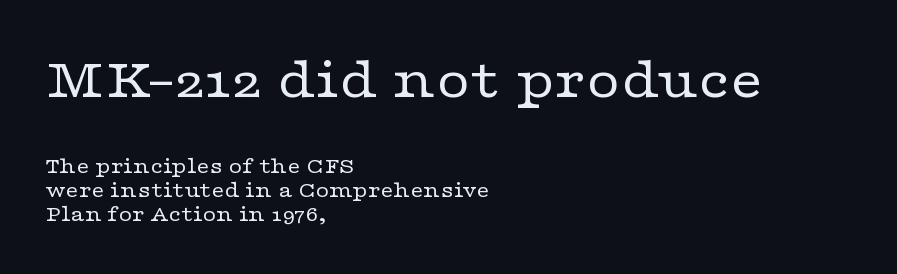
Q: Is the text bold? A: No.
Q: Is the text italic (slanted)? A: No, it is upright.
Q: Is the typeface a serif or a sans-serif typeface? A: Serif.
Q: Is the text underlined? A: No.
Q: How is the paragraph aligned? A: Left-aligned.
Q: Is the spacing between letters normal or unusually wide? A: Normal.
Q: Is the spacing between lines tight, normal or loose? A: Tight.
Q: Which block of text is set in a larger size, the first (top) or the second (bottom)? A: The first (top) one.
Q: Width (condensed, normal, or wide)? A: Wide.
Q: Stroke contrast? A: Low.
Q: x-height? A: Medium.
Q: Monospaced? A: No.
